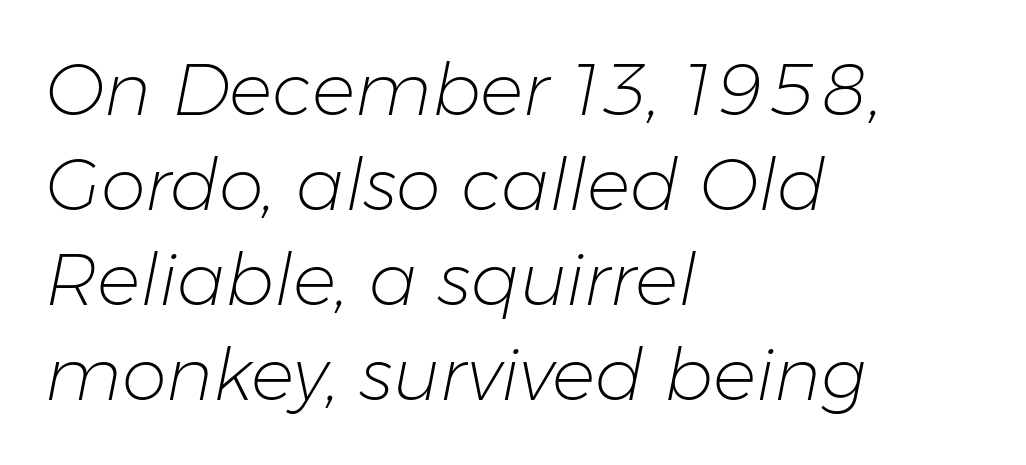
A typesetter would call this zero additional tracking. This sample has the flowing, uneven cadence of proportional lettering. Posture: slanted. In terms of leading, this rendering sits right in the middle.
